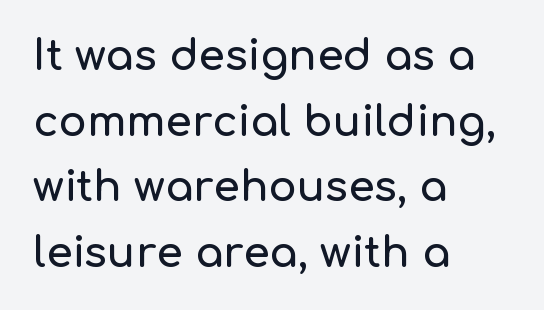
Ascenders rise straight up at ninety degrees. A normal amount of white space separates one row of letters from the next. Alignment: flush left. Examine the stroke ends and you'll find no serifs. Spacing between characters is what you'd get straight out of the box.
